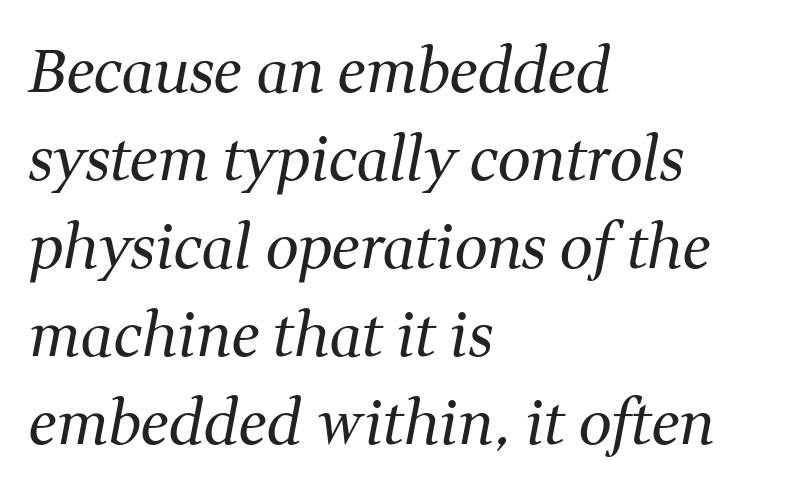
The glyphs look as if they've been sheared to an angle. No heavy texture on the line: the type isn't bold. Nobody drew a line under any word here. You could not count columns in this text — the font is proportionally spaced.
